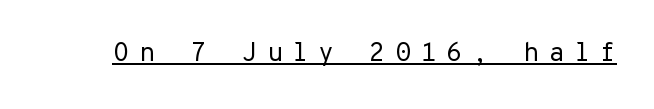
Q: Is the text bold? A: No.
Q: Is the text italic (slanted)? A: No, it is upright.
Q: Is the text underlined? A: Yes.
Q: Is the spacing between letters normal or unusually wide? A: Unusually wide.
